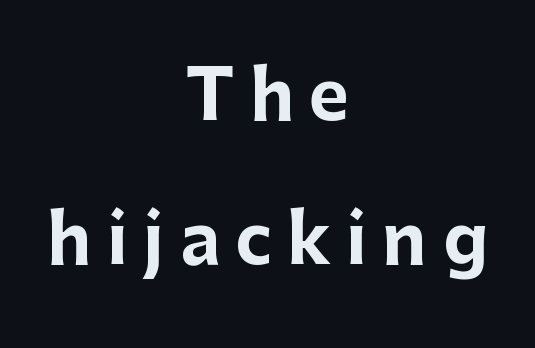
Summary of weight: heavy, a full bold. Style check: upright. Font category for this specimen: sans-serif. The rag falls on both sides of this text block equally.
